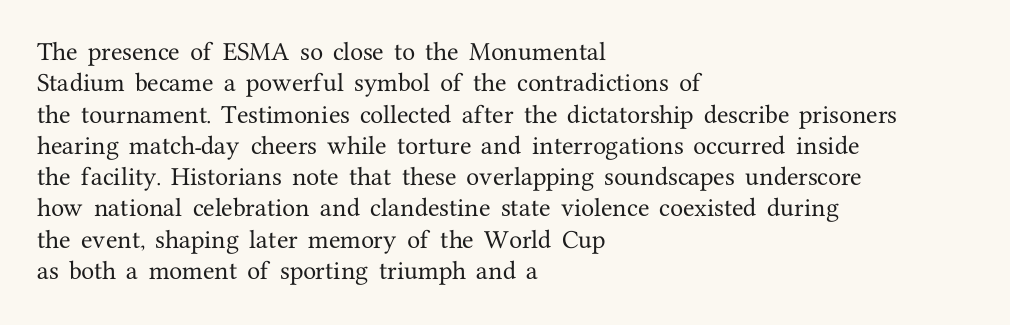
The compositor pushed each line to the left boundary. The designer left line spacing at the default. The rendering keeps characters at their native spacing. No italicization has been applied; the sample stays upright. Clear beneath every line of the passage.
